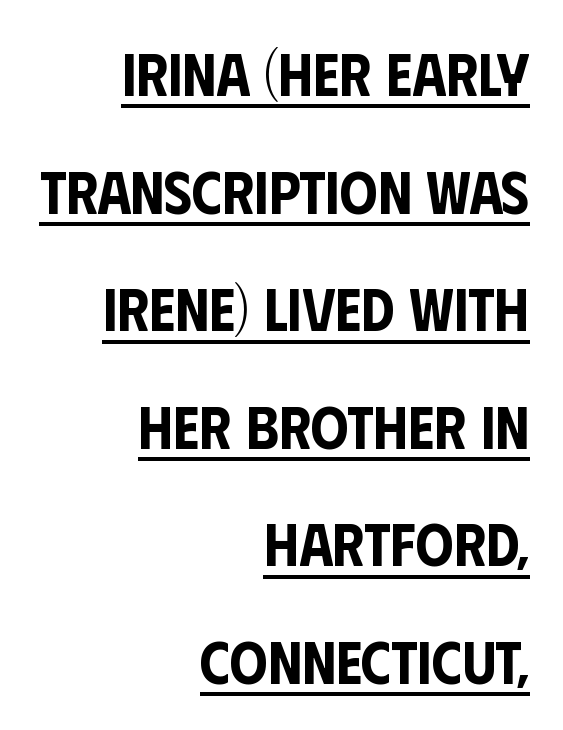
Q: Is the text italic (slanted)? A: No, it is upright.
Q: Is the typeface a serif or a sans-serif typeface? A: Sans-serif.
Q: Is the text underlined? A: Yes.
Q: How is the paragraph aligned? A: Right-aligned.
Q: Is the spacing between letters normal or unusually wide? A: Normal.
Q: Is the spacing between lines tight, normal or loose? A: Loose.
Q: Width (condensed, normal, or wide)? A: Condensed.
Q: Stroke contrast? A: Low.
Q: x-height? A: Large.
Q: Monospaced? A: No.
